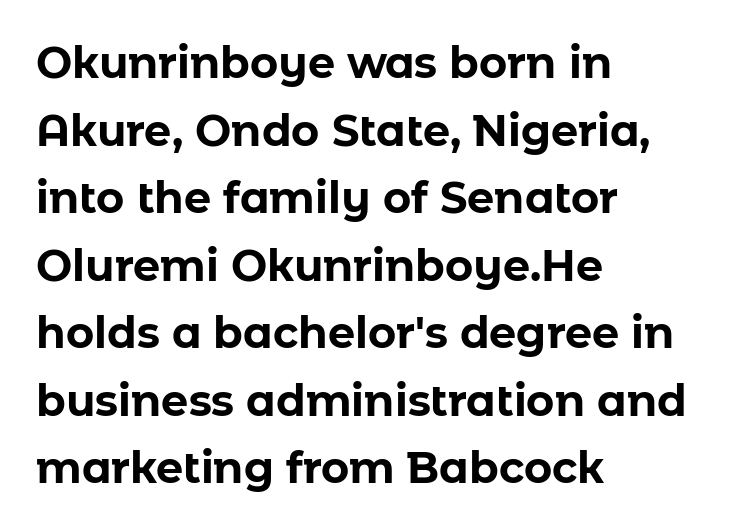
The image shows 43 px bold sans-serif type, upright; set left-aligned, normal line spacing (1.57x), normal letter spacing, not underlined; low stroke contrast and a medium x-height.
